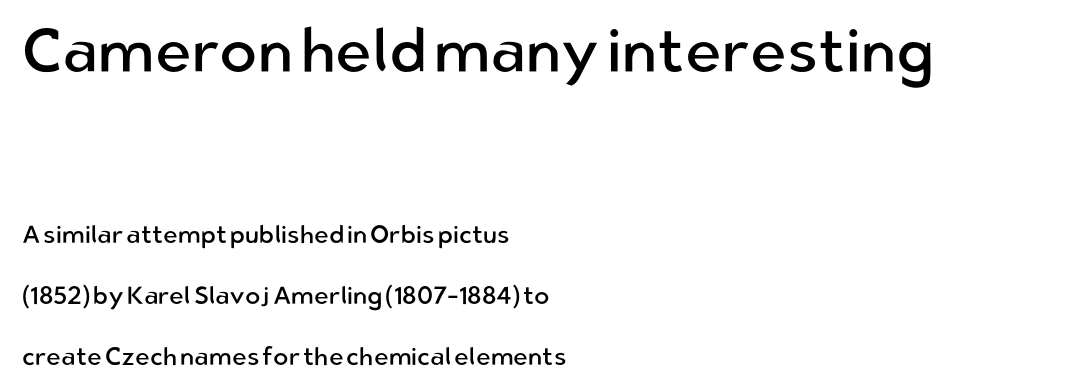
{"serif": "no", "italic": "no", "bold": "no", "weight": "regular", "width": "normal", "stroke_contrast": "low", "x_height": "medium", "monospaced": "no", "underline": "no", "align": "left", "line_spacing": "loose", "line_spacing_ratio": 2.44, "letter_spacing": "normal", "letter_spacing_em": 0.0, "larger_block": "first", "size_ratio": 2.48, "glyph_px": 62}
